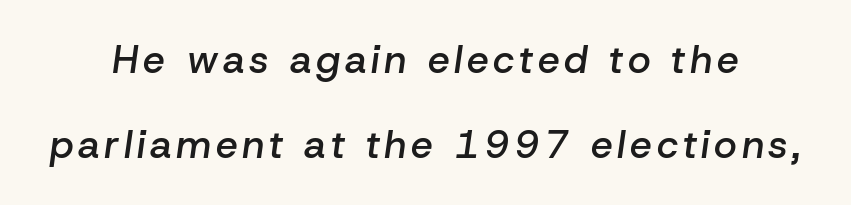
{"italic": "yes", "lean": "right", "slant_degrees": 8, "bold": "semi", "weight": "semibold", "width": "normal", "stroke_contrast": "low", "x_height": "medium", "monospaced": "no", "underline": "no", "line_spacing": "loose", "line_spacing_ratio": 2.18, "glyph_px": 39}
